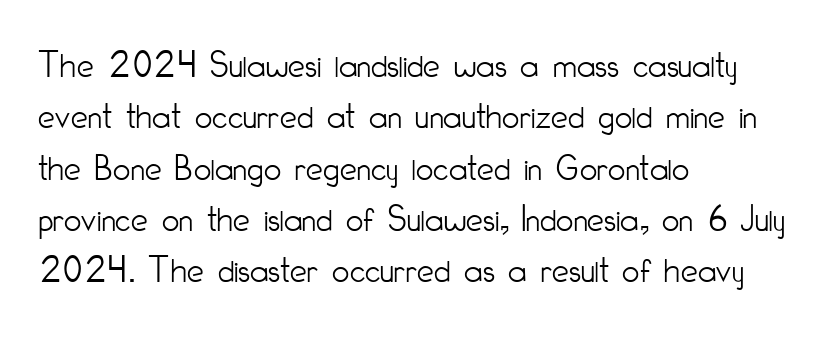
Q: Is the text bold? A: No.
Q: Is the text italic (slanted)? A: No, it is upright.
Q: Is the typeface a serif or a sans-serif typeface? A: Sans-serif.
Q: Is the text underlined? A: No.
Q: How is the paragraph aligned? A: Left-aligned.
Q: Is the spacing between letters normal or unusually wide? A: Normal.
Q: Is the spacing between lines tight, normal or loose? A: Normal.
Q: Width (condensed, normal, or wide)? A: Condensed.
Q: Stroke contrast? A: Low.
Q: x-height? A: Small.
Q: Monospaced? A: No.
